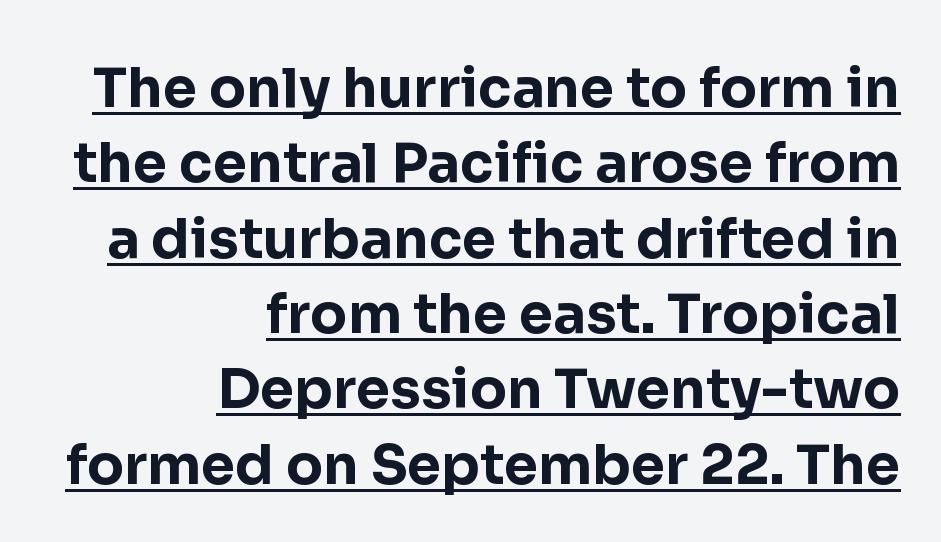
How are the letters spaced? Ordinarily, with no added tracking. Looks like regular typesetting: each glyph gets only the width it needs. Horizontal alignment here is rightward, an uncommon choice for prose. A full-strength bold gives these letters their thick strokes. Serif or sans? Sans — the stroke terminals are bare.
